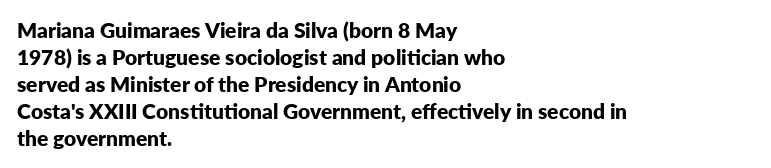
The image shows 21 px bold type, upright; set left-aligned, normal line spacing (1.28x), normal letter spacing, not underlined.
